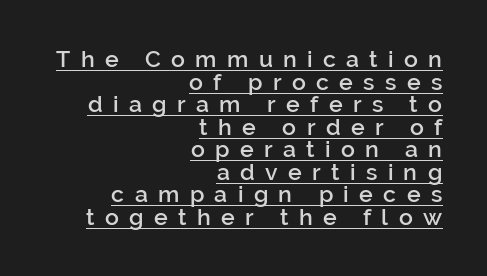
The image shows 23 px text type, upright; set right-aligned, tight line spacing (0.98x), unusually wide letter spacing (+0.45 em), underlined.
